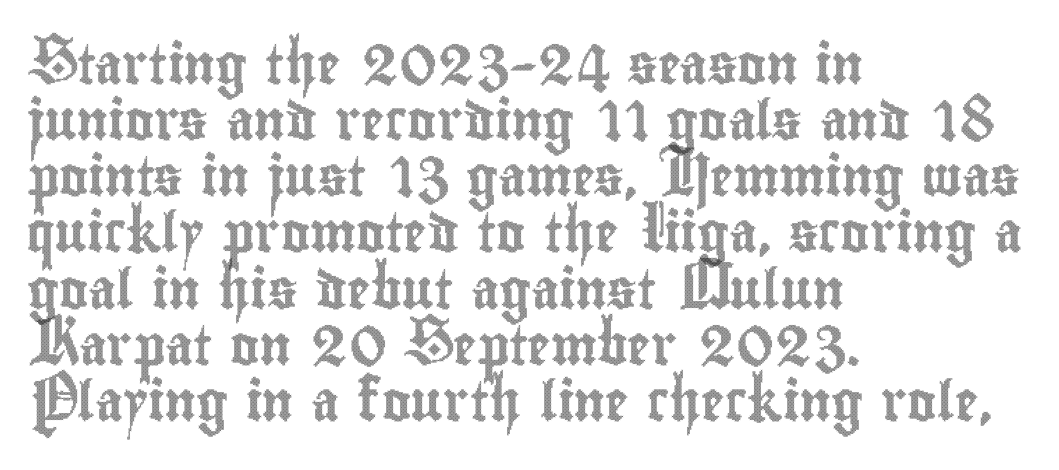
{"italic": "no", "width": "condensed", "x_height": "small", "monospaced": "no", "underline": "no", "align": "left", "line_spacing": "normal", "line_spacing_ratio": 1.44, "letter_spacing": "normal", "letter_spacing_em": 0.0, "glyph_px": 39}
